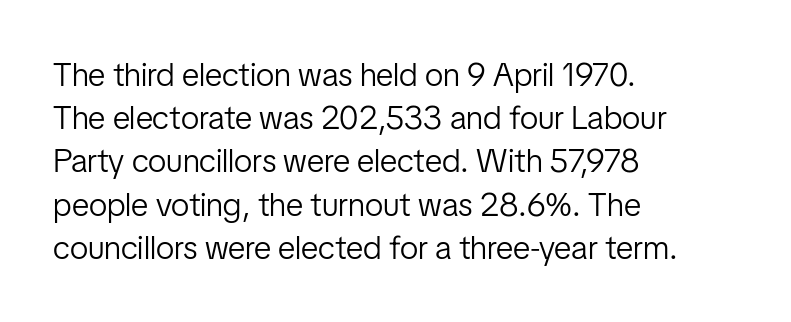
{"serif": "no", "italic": "no", "bold": "no", "weight": "light", "width": "condensed", "stroke_contrast": "low", "x_height": "medium", "monospaced": "no", "underline": "no", "align": "left", "line_spacing": "normal", "line_spacing_ratio": 1.31, "letter_spacing": "normal", "letter_spacing_em": 0.0, "glyph_px": 33}
